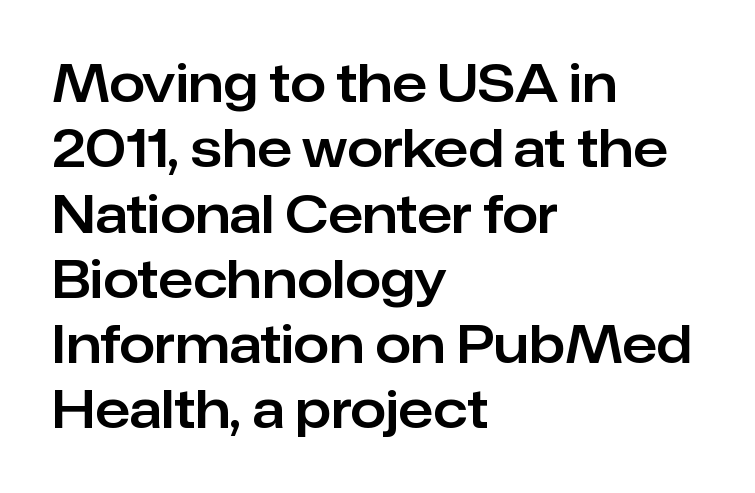
This sample is left-justified, so line endings fall wherever the words run out. The area under the type is left untouched. The glyphs in this specimen are sans serif. Is there much room between lines? A standard amount, neither cramped nor airy. In terms of posture, this sample is upright. Between one letter and the next there's only the usual sliver of space.
